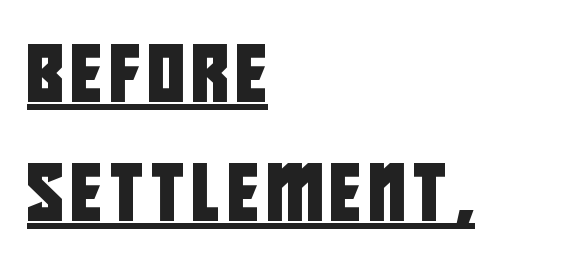
Q: Is the typeface a serif or a sans-serif typeface? A: Sans-serif.
Q: Is the text underlined? A: Yes.
Q: How is the paragraph aligned? A: Left-aligned.
Q: Is the spacing between lines tight, normal or loose? A: Loose.
Q: Width (condensed, normal, or wide)? A: Condensed.
Q: Stroke contrast? A: Low.
Q: x-height? A: Large.
Q: Monospaced? A: No.
